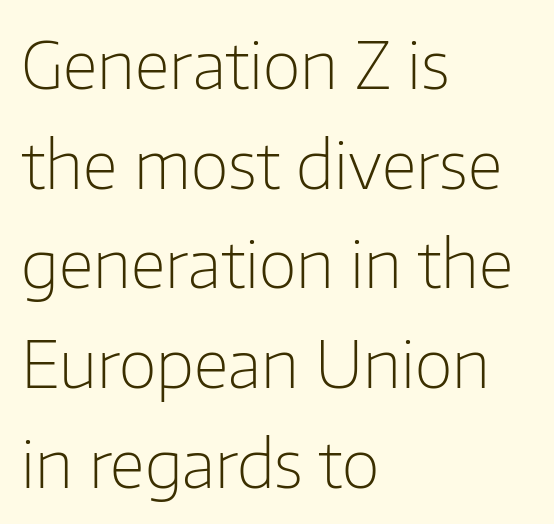
The image shows 66 px light sans-serif type, upright; set left-aligned, normal line spacing (1.51x), normal letter spacing, not underlined; low stroke contrast and a medium x-height.
